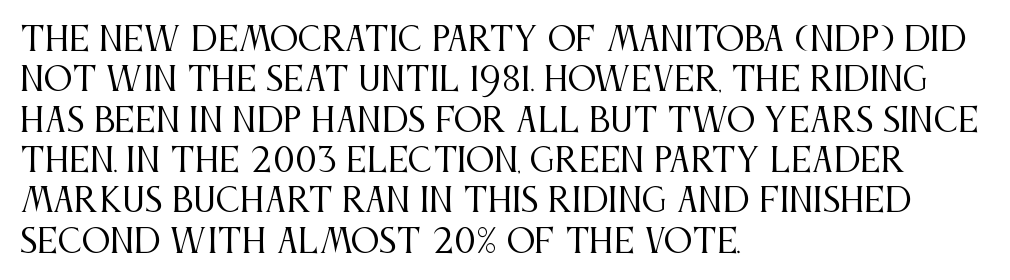
The image shows 32 px regular-weight, condensed serif type, upright; set left-aligned, normal line spacing (1.26x), normal letter spacing, not underlined; medium stroke contrast and a large x-height.
